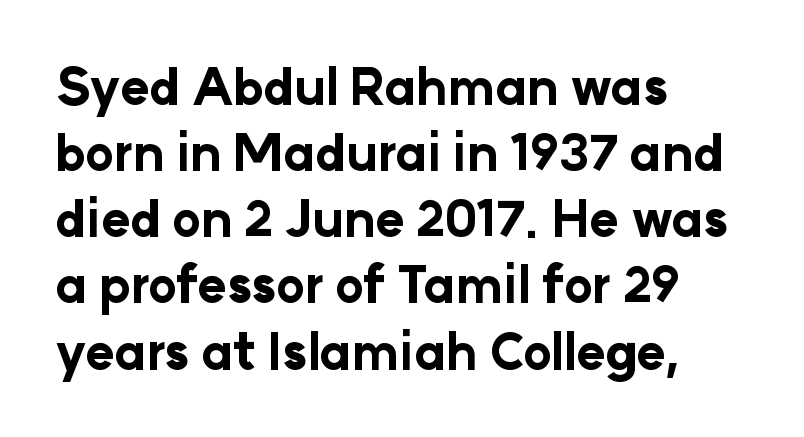
Horizontally, the lines are justified to the leading edge only. Interline gaps are of average width in this sample. The axis of the letterforms is exactly vertical. Does the weight exceed regular? Yes, all the way to bold. The horizontal fit of the characters is conventional and even.
